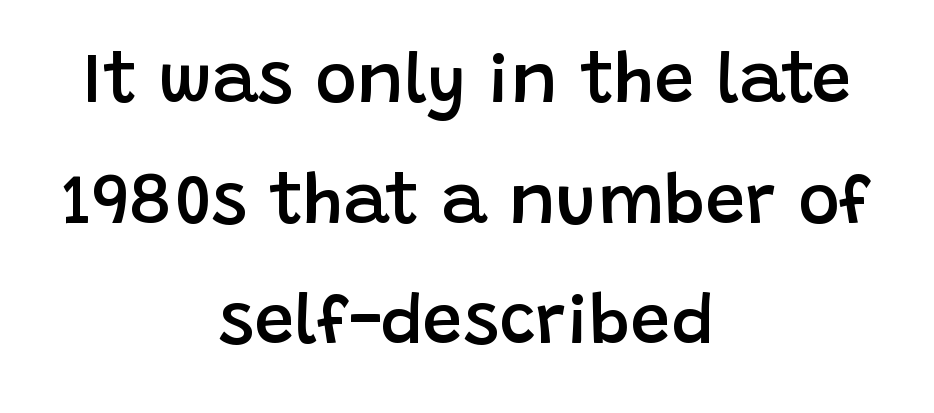
Varying glyph widths throughout — classic text-font behaviour. Check the space under the baseline: it is left empty. Italic: no, the glyphs are upright roman. Unlike a traditional serif, this face leaves its strokes unadorned.
